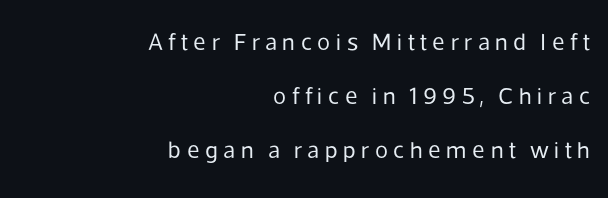
The words here are not underlined. Vertically, the passage feels expansive, rows floating well apart. On a weight scale, this lands at 450 or below. The letters stand upright; this is a roman face. Display-style spreading of the glyphs; the letterfit is very open.
